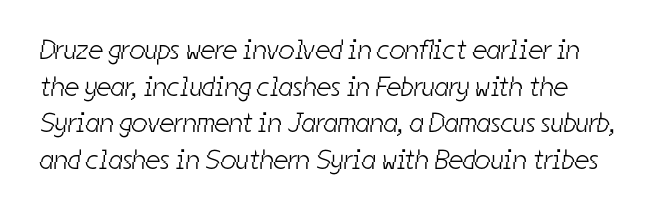
Q: Is the text bold? A: No.
Q: Is the typeface a serif or a sans-serif typeface? A: Sans-serif.
Q: Is the text underlined? A: No.
Q: Is the spacing between letters normal or unusually wide? A: Normal.
Q: Is the spacing between lines tight, normal or loose? A: Normal.
Q: Width (condensed, normal, or wide)? A: Condensed.
Q: Stroke contrast? A: Low.
Q: x-height? A: Medium.
Q: Monospaced? A: No.
